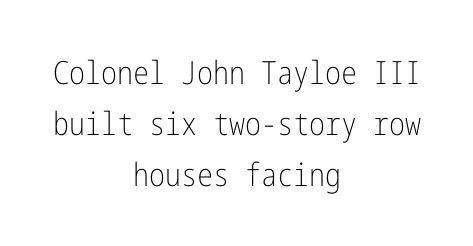
Check under the words: just untouched page. There is no visible air inserted between adjacent glyphs. Unlike italic type, these characters show no tilt at all. Serif or sans? Sans — the stroke terminals are bare. Is the stroke heavy? The answer is a plain regular-or-lighter. A centered setting, common on invitations and titles, is used for this passage.
